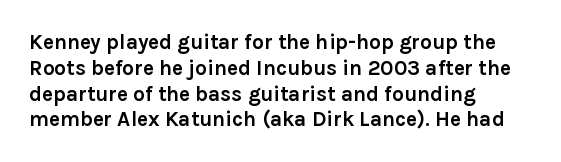
The image shows 21 px bold type, upright; set left-aligned, line spacing 1.23x, normal letter spacing, not underlined.
